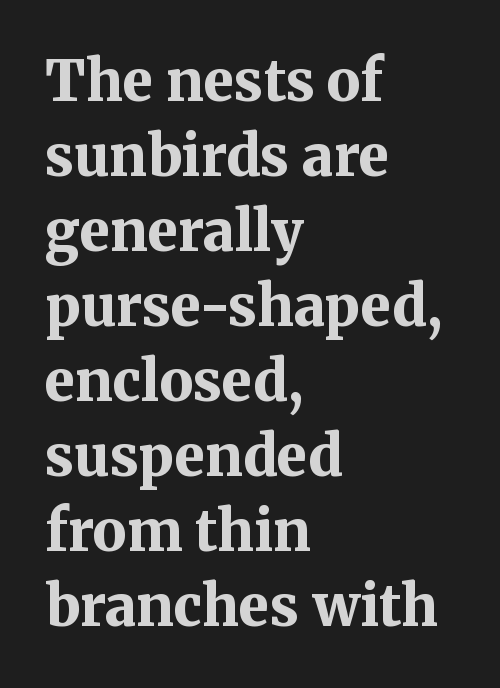
{"serif": "yes", "italic": "no", "bold": "yes", "weight": "bold", "width": "normal", "stroke_contrast": "medium", "x_height": "medium", "monospaced": "no", "underline": "no", "align": "left", "line_spacing": "normal", "line_spacing_ratio": 1.34, "letter_spacing": "normal", "letter_spacing_em": 0.0, "glyph_px": 56}
